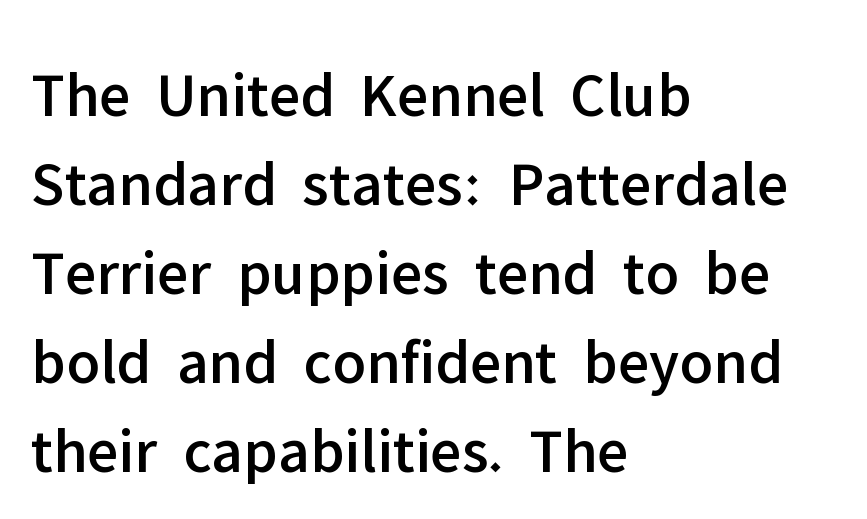
The image shows 64 px sans-serif type, upright; set left-aligned, normal line spacing (1.39x), normal letter spacing, not underlined; low stroke contrast and a medium x-height.
